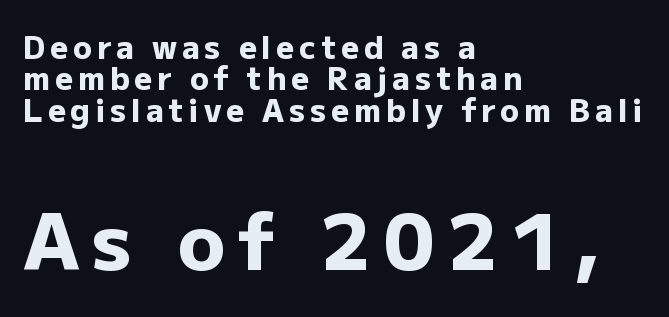
Q: Is the text bold? A: Yes.
Q: Is the text italic (slanted)? A: No, it is upright.
Q: Is the typeface a serif or a sans-serif typeface? A: Sans-serif.
Q: Is the text underlined? A: No.
Q: How is the paragraph aligned? A: Left-aligned.
Q: Is the spacing between lines tight, normal or loose? A: Tight.
Q: Which block of text is set in a larger size, the first (top) or the second (bottom)? A: The second (bottom) one.
Q: Width (condensed, normal, or wide)? A: Normal.
Q: Stroke contrast? A: Low.
Q: x-height? A: Medium.
Q: Monospaced? A: No.
